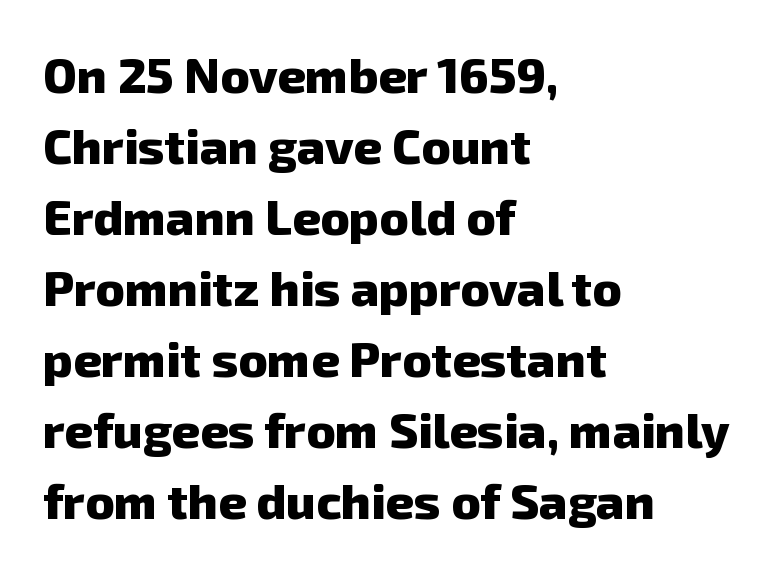
{"serif": "no", "bold": "yes", "weight": "heavy", "width": "normal", "stroke_contrast": "low", "x_height": "medium", "monospaced": "no", "underline": "no", "align": "left", "line_spacing": "normal", "line_spacing_ratio": 1.45, "letter_spacing": "normal", "letter_spacing_em": 0.0, "glyph_px": 49}
